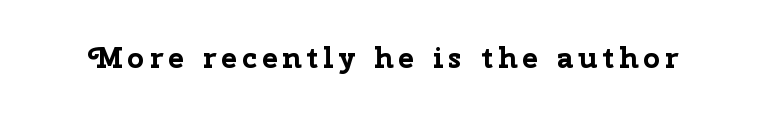
{"serif": "no", "italic": "no", "bold": "yes", "weight": "bold", "width": "normal", "stroke_contrast": "low", "x_height": "medium", "monospaced": "no", "underline": "no", "glyph_px": 30}
